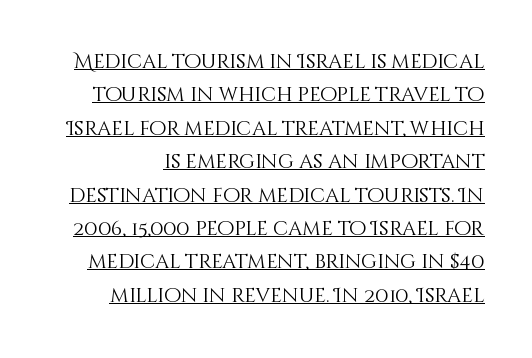
{"italic": "no", "bold": "no", "underline": "yes", "line_spacing": "normal", "line_spacing_ratio": 1.67, "letter_spacing": "normal", "letter_spacing_em": 0.0, "glyph_px": 20}
